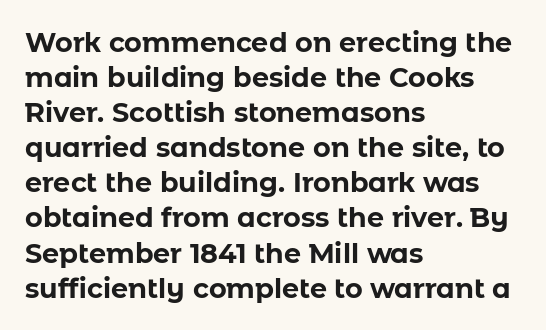
{"italic": "no", "bold": "yes", "underline": "no", "align": "left", "line_spacing": "normal", "line_spacing_ratio": 1.3, "letter_spacing": "normal", "letter_spacing_em": 0.0, "glyph_px": 27}
